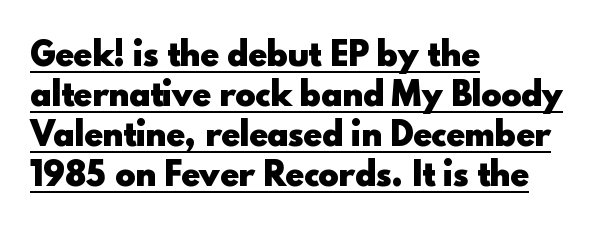
This is heavy type, rendered in bold. One glance says typical: line gaps are just what's usual. Look at the tracking — it's just the regular setting, nothing added. A roman cut, with each character standing at attention. Grotesque or geometric, the face here clearly has no serifs.
